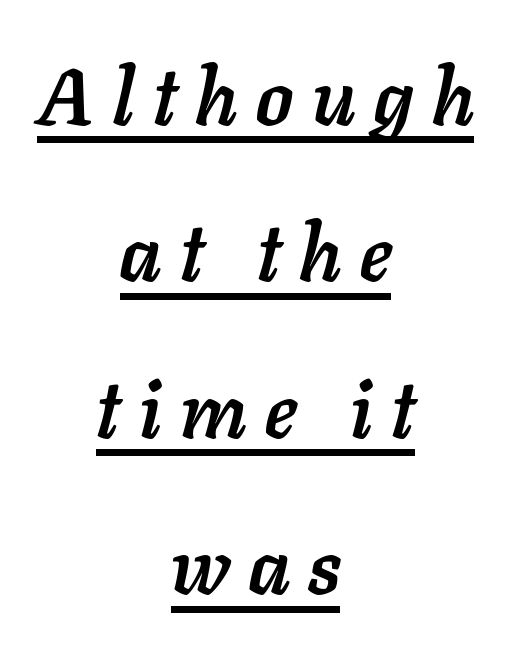
The face used here has a pronounced slope to its letters. Character widths vary here, with narrow letters taking less room than wide ones. These lines are centered, leaving both edges ragged. These words are printed bold, with thick strokes throughout. This sample carries an underscore along the baseline area. Regarding leading, the lines here are spaced well apart.
